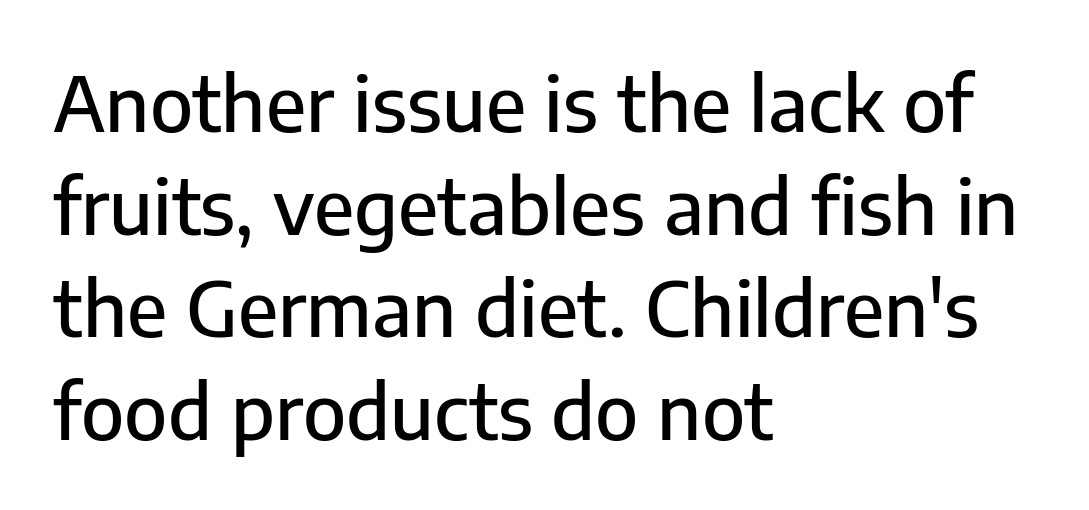
{"serif": "no", "italic": "no", "width": "normal", "stroke_contrast": "low", "x_height": "medium", "monospaced": "no", "underline": "no", "align": "left", "line_spacing": "normal", "line_spacing_ratio": 1.35, "letter_spacing": "normal", "letter_spacing_em": 0.0, "glyph_px": 76}
